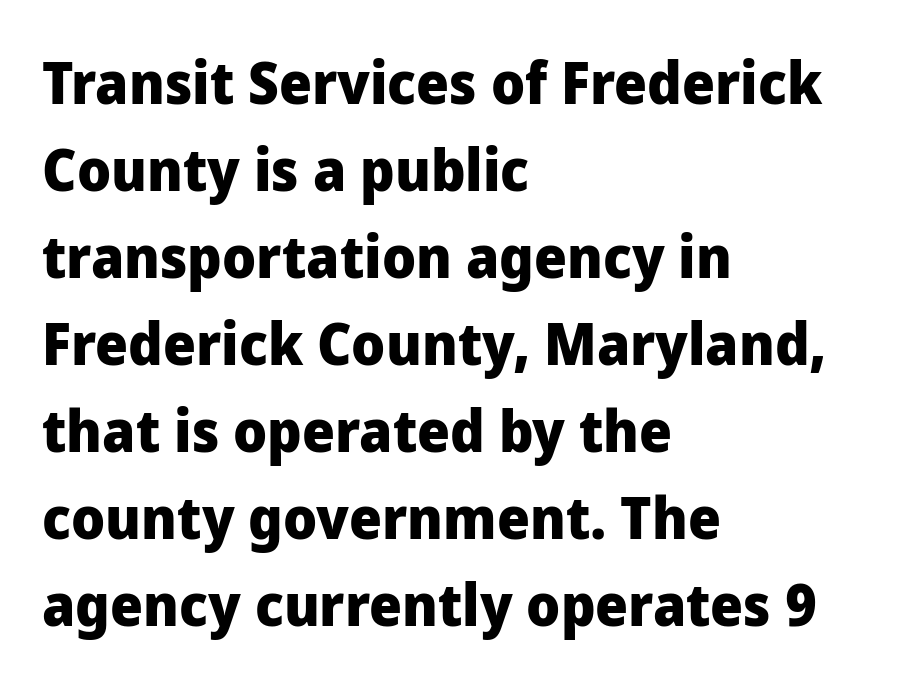
The image shows 58 px heavy sans-serif type, upright; set left-aligned, normal line spacing (1.5x), normal letter spacing, not underlined; low stroke contrast and a medium x-height.
